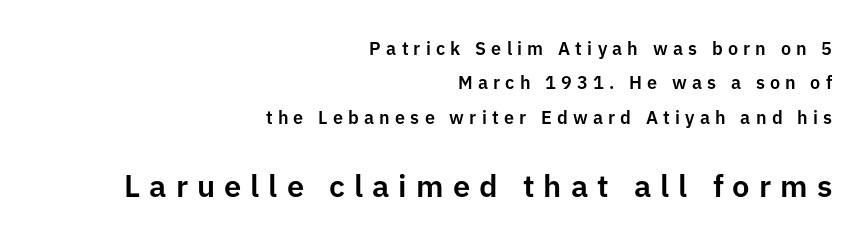
{"serif": "no", "italic": "no", "width": "normal", "stroke_contrast": "low", "x_height": "medium", "monospaced": "no", "underline": "no", "align": "right", "line_spacing": "loose", "line_spacing_ratio": 1.91, "letter_spacing": "wide", "letter_spacing_em": 0.29, "larger_block": "second", "size_ratio": 1.72, "glyph_px": 31}
